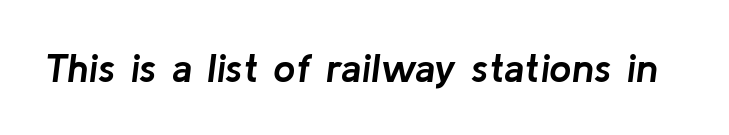
Q: Is the text bold? A: Yes.
Q: Is the text italic (slanted)? A: Yes, it leans right by about 8 degrees.
Q: Is the text underlined? A: No.
Q: Is the spacing between letters normal or unusually wide? A: Normal.
Q: Width (condensed, normal, or wide)? A: Normal.
Q: Stroke contrast? A: Low.
Q: x-height? A: Medium.
Q: Monospaced? A: No.
